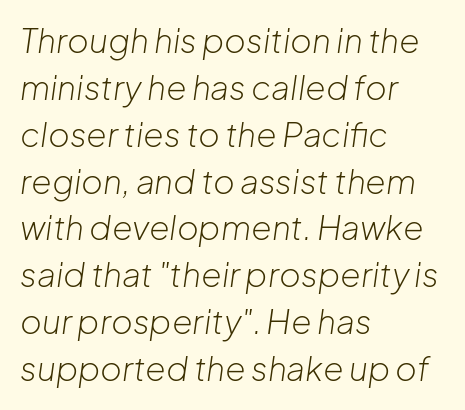
The rendering applies a slant to the glyphs. This reads as an unemphasized weight, regular at the heaviest. Character widths vary here, with narrow letters taking less room than wide ones. Honestly, the row spacing looks completely unremarkable. Compared with typical body copy, the letter spacing here is the same.
